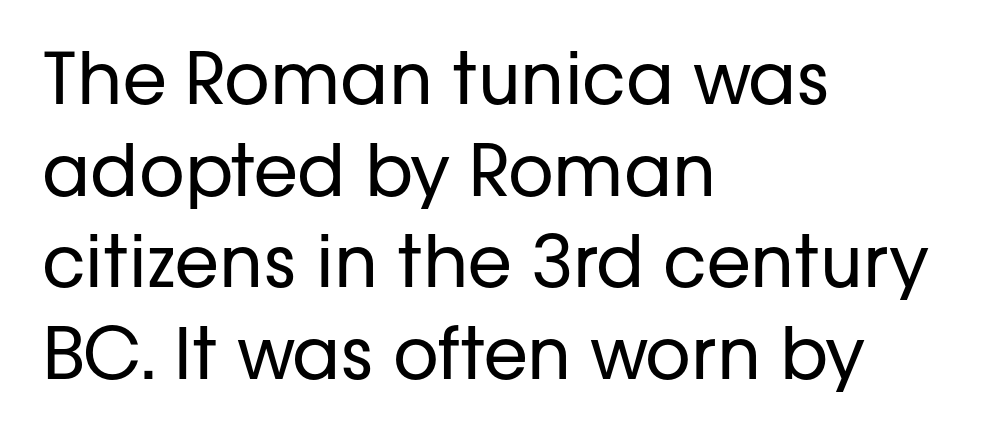
Q: Is the text bold? A: No.
Q: Is the text italic (slanted)? A: No, it is upright.
Q: Is the typeface a serif or a sans-serif typeface? A: Sans-serif.
Q: Is the text underlined? A: No.
Q: How is the paragraph aligned? A: Left-aligned.
Q: Is the spacing between letters normal or unusually wide? A: Normal.
Q: Is the spacing between lines tight, normal or loose? A: Normal.
Q: Width (condensed, normal, or wide)? A: Normal.
Q: Stroke contrast? A: Low.
Q: x-height? A: Medium.
Q: Monospaced? A: No.
